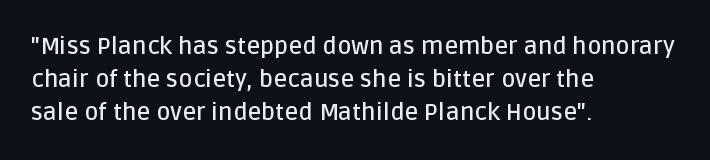
{"italic": "no", "bold": "semi", "underline": "no", "align": "left", "line_spacing": "normal", "line_spacing_ratio": 1.38, "letter_spacing": "normal", "letter_spacing_em": 0.0, "glyph_px": 24}
